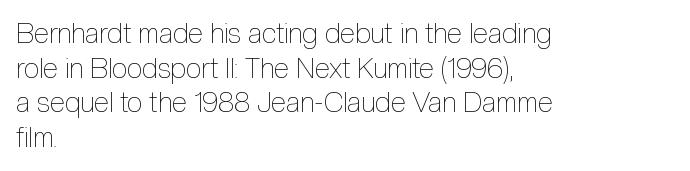
Casual observation: everything's shoved over to the left. A typesetter would mark this as roman, not italic. Ink coverage per letter is moderate at most. Glyph-to-glyph distance matches everyday printed text.
